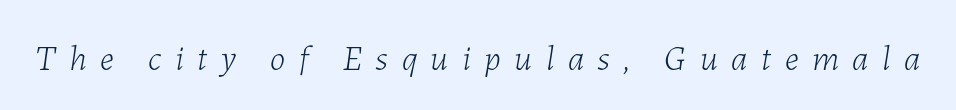
The image shows 35 px light type, italic (leaning right); set unusually wide letter spacing (+0.39 em), not underlined; low stroke contrast and a medium x-height.
